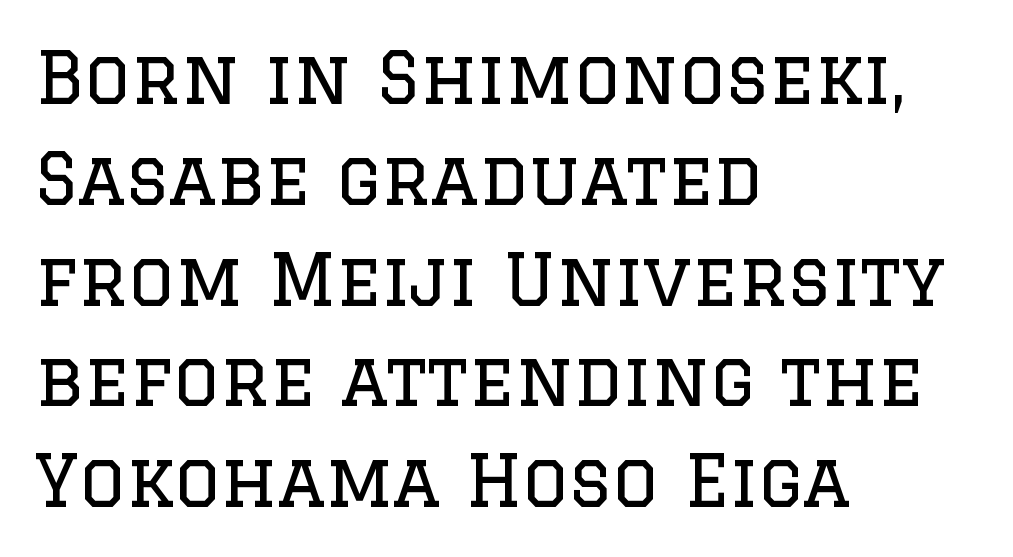
Q: Is the text bold? A: No.
Q: Is the text italic (slanted)? A: No, it is upright.
Q: Is the typeface a serif or a sans-serif typeface? A: Serif.
Q: Is the text underlined? A: No.
Q: How is the paragraph aligned? A: Left-aligned.
Q: Is the spacing between letters normal or unusually wide? A: Normal.
Q: Is the spacing between lines tight, normal or loose? A: Normal.
Q: Width (condensed, normal, or wide)? A: Normal.
Q: Stroke contrast? A: Low.
Q: x-height? A: Large.
Q: Monospaced? A: No.
